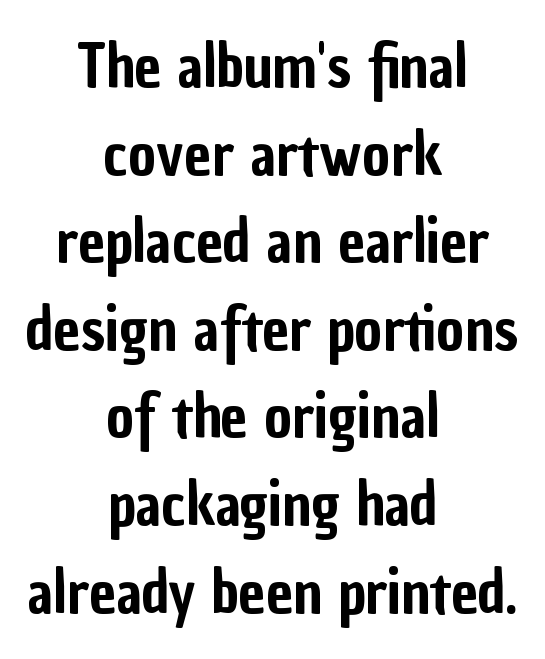
Q: Is the text italic (slanted)? A: No, it is upright.
Q: Is the typeface a serif or a sans-serif typeface? A: Sans-serif.
Q: Is the text underlined? A: No.
Q: How is the paragraph aligned? A: Centered.
Q: Is the spacing between letters normal or unusually wide? A: Normal.
Q: Is the spacing between lines tight, normal or loose? A: Normal.
Q: Width (condensed, normal, or wide)? A: Condensed.
Q: Stroke contrast? A: Low.
Q: x-height? A: Medium.
Q: Monospaced? A: No.
